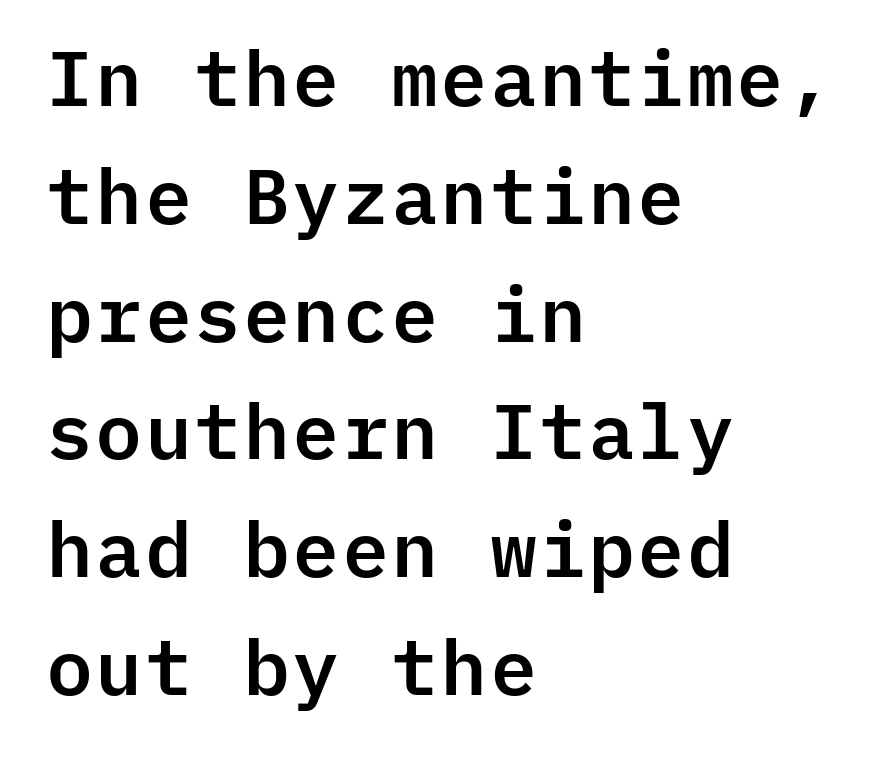
{"serif": "no", "italic": "no", "width": "normal", "stroke_contrast": "low", "x_height": "medium", "monospaced": "yes", "underline": "no", "align": "left", "line_spacing": "normal", "line_spacing_ratio": 1.53, "letter_spacing": "normal", "letter_spacing_em": 0.0, "glyph_px": 77}
